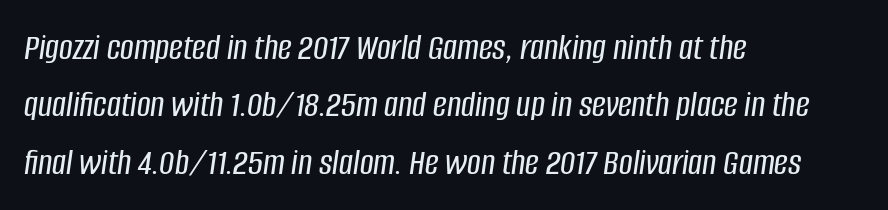
Q: Is the text italic (slanted)? A: Yes, it leans right by about 8 degrees.
Q: Is the text underlined? A: No.
Q: How is the paragraph aligned? A: Left-aligned.
Q: Is the spacing between letters normal or unusually wide? A: Normal.
Q: Is the spacing between lines tight, normal or loose? A: Normal.
Q: Width (condensed, normal, or wide)? A: Condensed.
Q: Stroke contrast? A: Low.
Q: x-height? A: Large.
Q: Monospaced? A: No.
